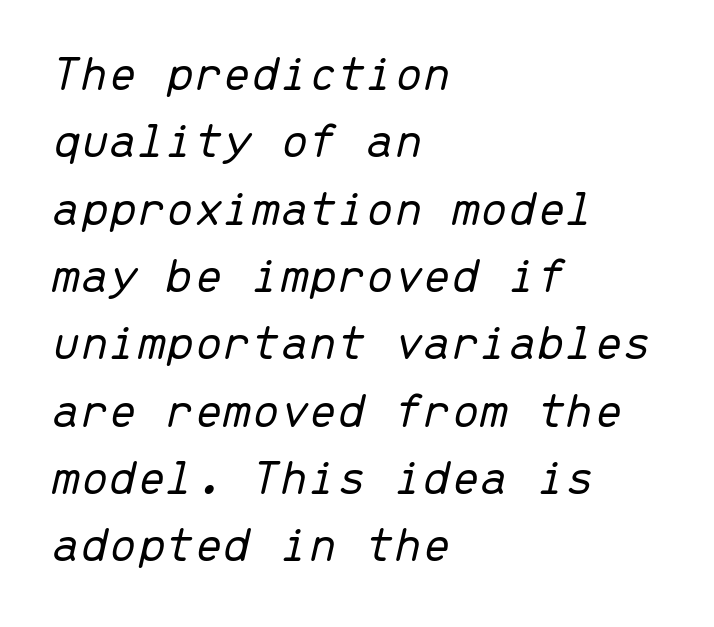
{"italic": "yes", "lean": "right", "slant_degrees": 13, "bold": "no", "weight": "light", "width": "normal", "stroke_contrast": "low", "x_height": "medium", "monospaced": "yes", "underline": "no", "align": "left", "line_spacing": "normal", "line_spacing_ratio": 1.32, "letter_spacing": "normal", "letter_spacing_em": 0.0, "glyph_px": 51}
